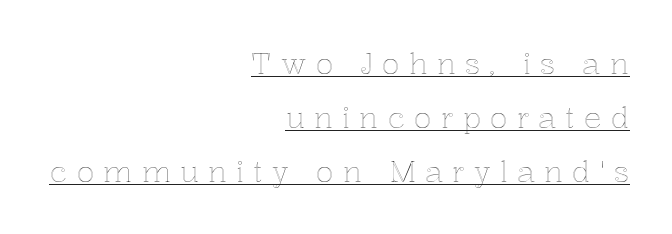
The image shows 29 px text type, upright; set right-aligned, line spacing 1.86x, unusually wide letter spacing (+0.32 em), underlined; a medium x-height.
